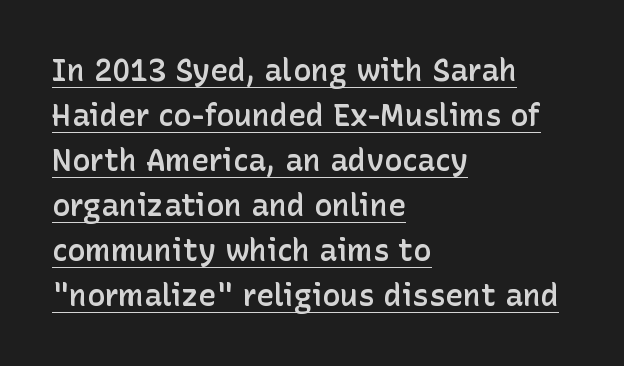
Q: Is the text bold? A: Semi-bold.
Q: Is the text italic (slanted)? A: No, it is upright.
Q: Is the typeface a serif or a sans-serif typeface? A: Sans-serif.
Q: Is the text underlined? A: Yes.
Q: How is the paragraph aligned? A: Left-aligned.
Q: Is the spacing between letters normal or unusually wide? A: Normal.
Q: Is the spacing between lines tight, normal or loose? A: Normal.
Q: Width (condensed, normal, or wide)? A: Normal.
Q: Stroke contrast? A: Low.
Q: x-height? A: Medium.
Q: Monospaced? A: No.
